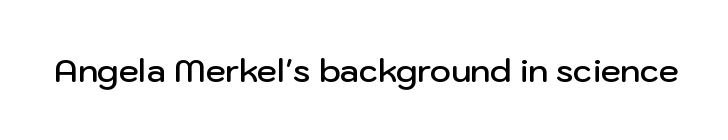
Ordinary non-slanted type is in use. You could not count columns in this text — the font is proportionally spaced. A sans-serif font was chosen for this passage. Stems and bowls a touch heavier than normal — semibold.
